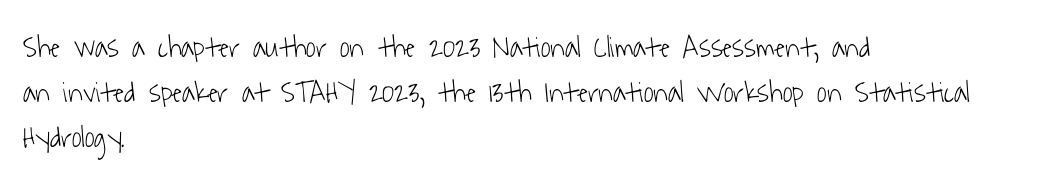
The image shows 30 px light, condensed sans-serif type; set left-aligned, normal line spacing (1.5x), normal letter spacing, not underlined; low stroke contrast and a medium x-height.
